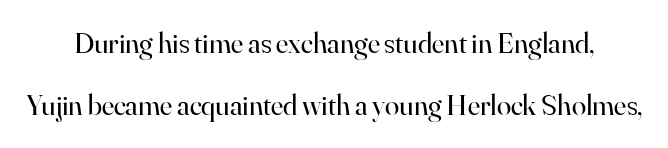
Q: Is the text bold? A: No.
Q: Is the text italic (slanted)? A: No, it is upright.
Q: Is the typeface a serif or a sans-serif typeface? A: Serif.
Q: Is the text underlined? A: No.
Q: Is the spacing between letters normal or unusually wide? A: Normal.
Q: Is the spacing between lines tight, normal or loose? A: Loose.
Q: Width (condensed, normal, or wide)? A: Normal.
Q: Stroke contrast? A: High.
Q: x-height? A: Small.
Q: Monospaced? A: No.
